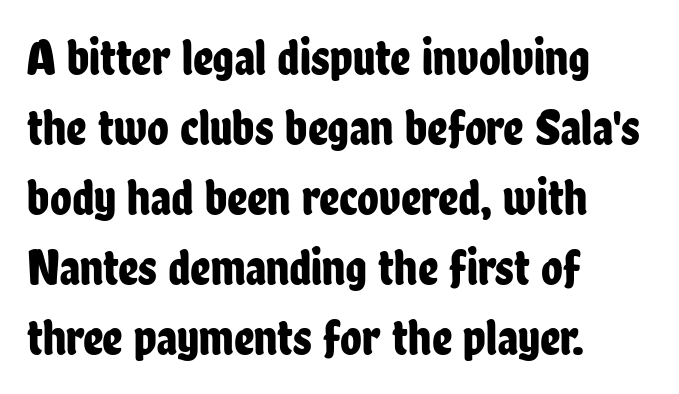
Q: Is the text italic (slanted)? A: No, it is upright.
Q: Is the typeface a serif or a sans-serif typeface? A: Sans-serif.
Q: Is the text underlined? A: No.
Q: How is the paragraph aligned? A: Left-aligned.
Q: Is the spacing between letters normal or unusually wide? A: Normal.
Q: Is the spacing between lines tight, normal or loose? A: Normal.
Q: Width (condensed, normal, or wide)? A: Condensed.
Q: Stroke contrast? A: Low.
Q: x-height? A: Medium.
Q: Monospaced? A: No.
